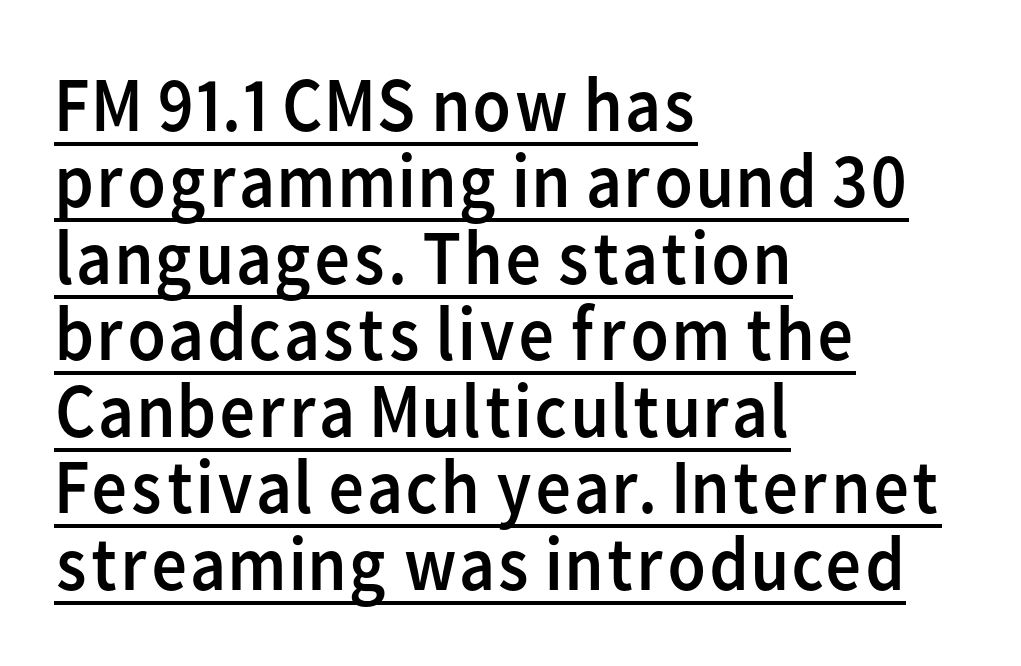
Q: Is the text bold? A: No.
Q: Is the text italic (slanted)? A: No, it is upright.
Q: Is the typeface a serif or a sans-serif typeface? A: Sans-serif.
Q: Is the text underlined? A: Yes.
Q: How is the paragraph aligned? A: Left-aligned.
Q: Is the spacing between letters normal or unusually wide? A: Normal.
Q: Is the spacing between lines tight, normal or loose? A: Tight.
Q: Width (condensed, normal, or wide)? A: Normal.
Q: Stroke contrast? A: Low.
Q: x-height? A: Medium.
Q: Monospaced? A: No.
